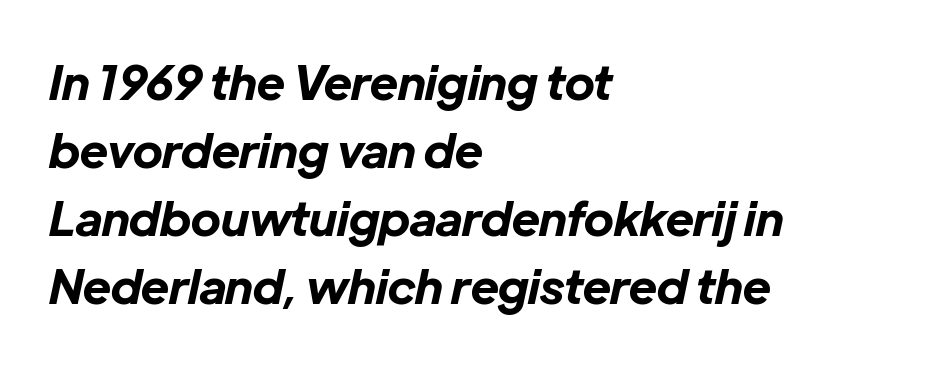
Q: Is the text bold? A: Yes.
Q: Is the text italic (slanted)? A: Yes, it leans right by about 12 degrees.
Q: Is the text underlined? A: No.
Q: How is the paragraph aligned? A: Left-aligned.
Q: Is the spacing between letters normal or unusually wide? A: Normal.
Q: Is the spacing between lines tight, normal or loose? A: Normal.
Q: Width (condensed, normal, or wide)? A: Normal.
Q: Stroke contrast? A: Low.
Q: x-height? A: Medium.
Q: Monospaced? A: No.
